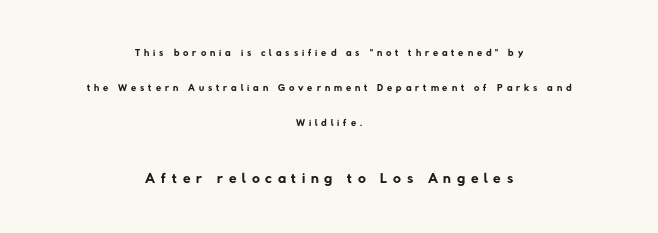
The cut favours lightness, reaching ordinary text weight at its darkest. Students, note that the glyphs here are deliberately spaced far apart. Typesetter's note — lower block bumped up in size, upper block left smaller. A typesetter would call this leading open, well beyond the default. A clean baseline with only descenders dipping below it. The rendering positions every line midway between the sides.
